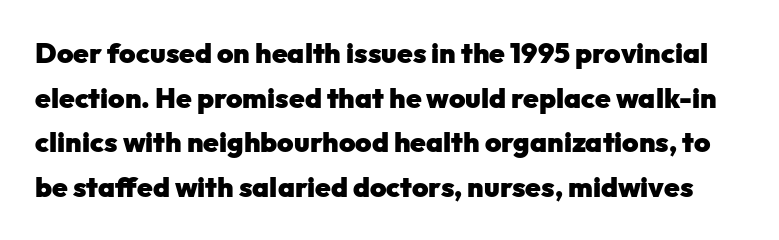
The image shows 28 px heavy sans-serif type, upright; set normal line spacing (1.59x), normal letter spacing, not underlined; low stroke contrast and a medium x-height.
